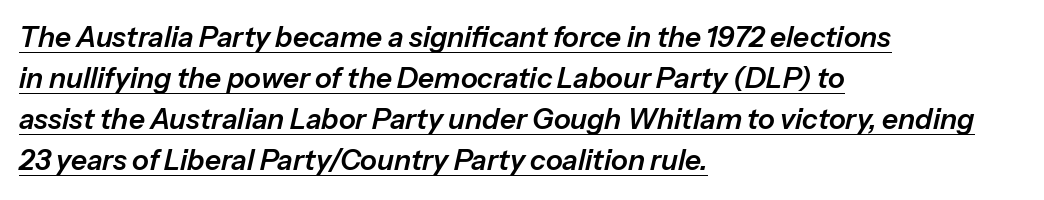
{"italic": "yes", "lean": "right", "slant_degrees": 13, "width": "normal", "stroke_contrast": "low", "x_height": "medium", "monospaced": "no", "underline": "yes", "align": "left", "line_spacing": "normal", "line_spacing_ratio": 1.47, "letter_spacing": "normal", "letter_spacing_em": 0.0, "glyph_px": 28}
